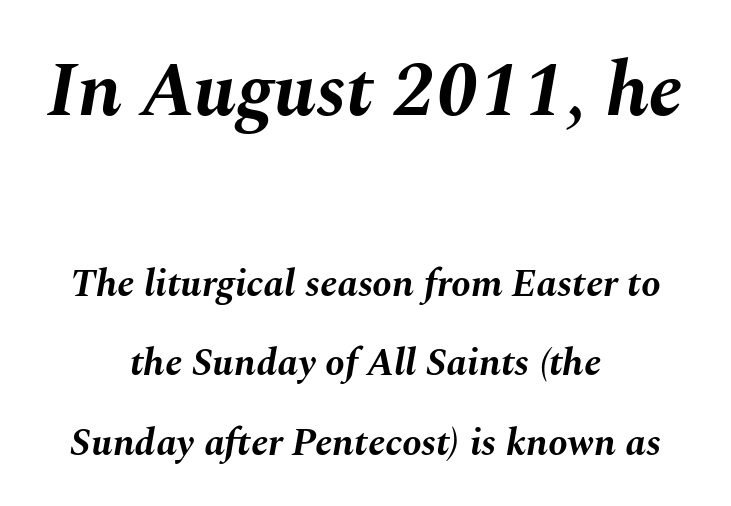
{"italic": "yes", "lean": "right", "slant_degrees": 10, "bold": "yes", "weight": "bold", "width": "normal", "stroke_contrast": "medium", "x_height": "medium", "monospaced": "no", "underline": "no", "align": "center", "line_spacing": "loose", "line_spacing_ratio": 2.04, "letter_spacing": "normal", "letter_spacing_em": 0.0, "larger_block": "first", "size_ratio": 2.0, "glyph_px": 78}
